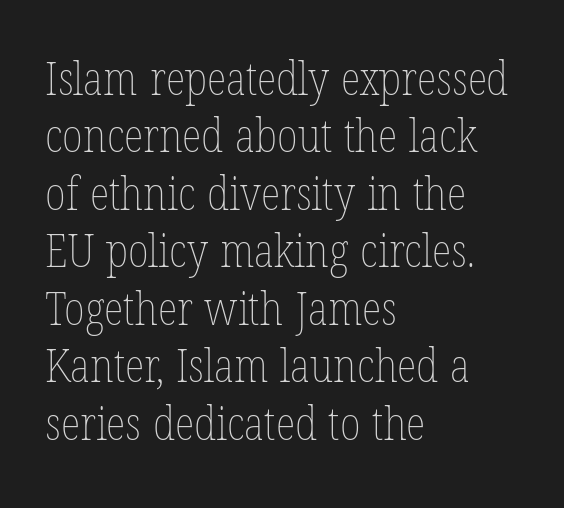
{"italic": "no", "bold": "no", "weight": "thin", "width": "condensed", "stroke_contrast": "low", "x_height": "medium", "monospaced": "no", "underline": "no", "align": "left", "line_spacing": "normal", "line_spacing_ratio": 1.25, "letter_spacing": "normal", "letter_spacing_em": 0.0, "glyph_px": 46}
